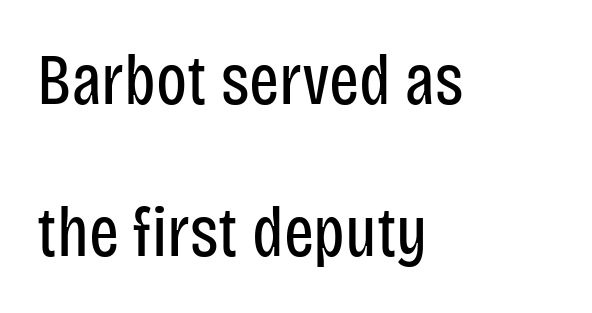
Q: Is the text bold? A: No.
Q: Is the text italic (slanted)? A: No, it is upright.
Q: Is the typeface a serif or a sans-serif typeface? A: Sans-serif.
Q: Is the text underlined? A: No.
Q: How is the paragraph aligned? A: Left-aligned.
Q: Is the spacing between letters normal or unusually wide? A: Normal.
Q: Is the spacing between lines tight, normal or loose? A: Loose.
Q: Width (condensed, normal, or wide)? A: Condensed.
Q: Stroke contrast? A: Low.
Q: x-height? A: Large.
Q: Monospaced? A: No.
